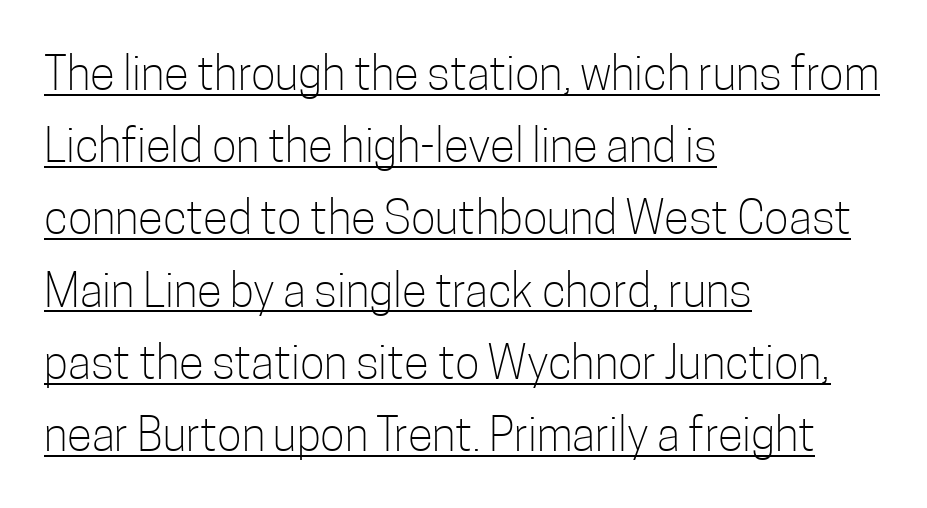
{"serif": "no", "italic": "no", "bold": "no", "weight": "light", "width": "condensed", "stroke_contrast": "low", "x_height": "medium", "monospaced": "no", "underline": "yes", "align": "left", "line_spacing": "normal", "line_spacing_ratio": 1.57, "letter_spacing": "normal", "letter_spacing_em": 0.0, "glyph_px": 46}
